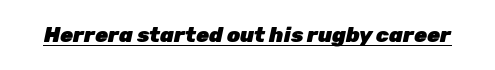
The image shows 21 px bold type, italic (leaning right); set normal letter spacing, underlined.
